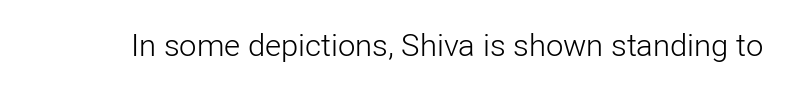
The passage shown is typeset with a sans-serif family. A roman cut, with each character standing at attention. The strip under each line holds only bare page. Caption: face not bold, strokes unweighted.
